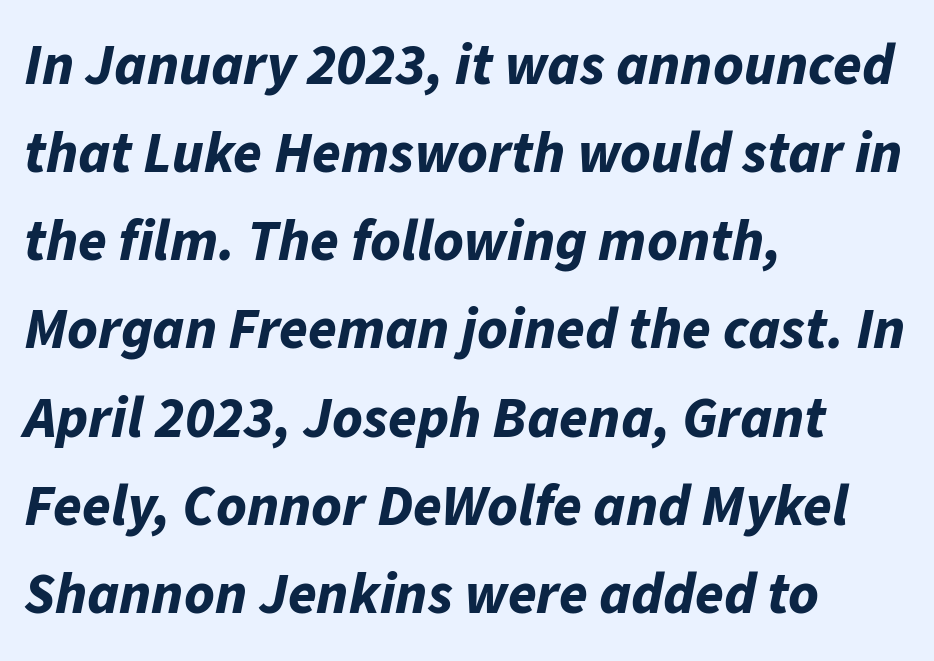
Q: Is the text bold? A: Yes.
Q: Is the text italic (slanted)? A: Yes, it leans right by about 11 degrees.
Q: Is the text underlined? A: No.
Q: How is the paragraph aligned? A: Left-aligned.
Q: Is the spacing between letters normal or unusually wide? A: Normal.
Q: Is the spacing between lines tight, normal or loose? A: Normal.
Q: Width (condensed, normal, or wide)? A: Normal.
Q: Stroke contrast? A: Low.
Q: x-height? A: Medium.
Q: Monospaced? A: No.
